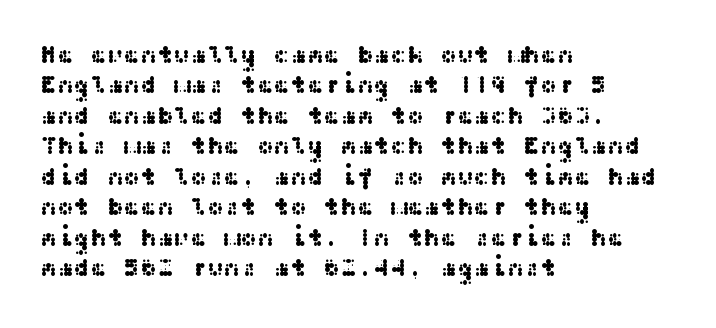
{"italic": "no", "underline": "no", "align": "left", "line_spacing_ratio": 1.22, "letter_spacing": "normal", "letter_spacing_em": 0.0, "glyph_px": 25}
